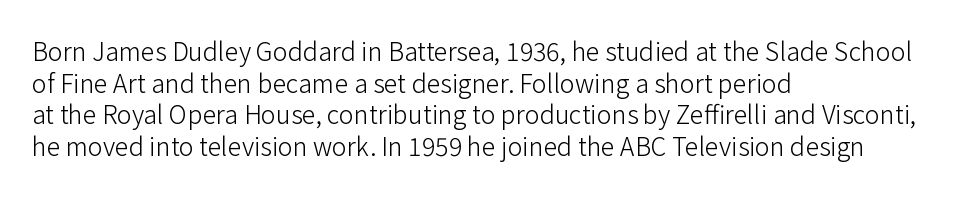
The characters are drawn with everyday or finer stroke widths. The string is rendered with underlining switched off. Leading matches the norm, producing a regular column. This sample uses plain, unmodified letter spacing.
